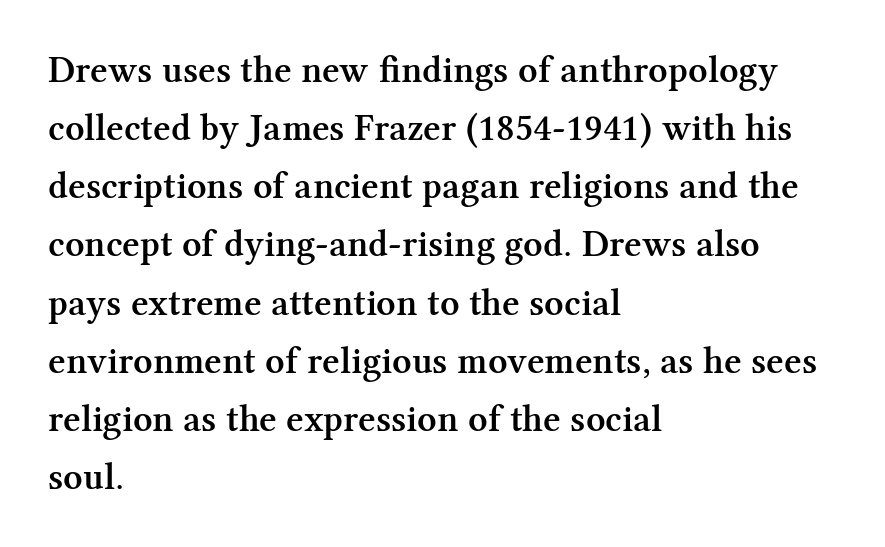
The image shows 38 px semibold serif type, upright; set left-aligned, normal line spacing (1.53x), normal letter spacing, not underlined; medium stroke contrast and a medium x-height.
